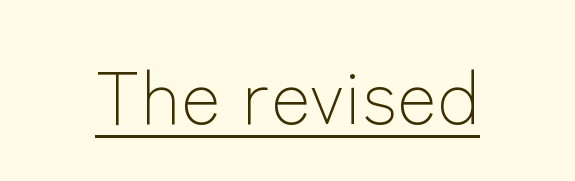
{"serif": "no", "italic": "no", "bold": "no", "weight": "light", "width": "normal", "stroke_contrast": "low", "x_height": "medium", "monospaced": "no", "underline": "yes", "letter_spacing": "normal", "letter_spacing_em": 0.0, "glyph_px": 76}
